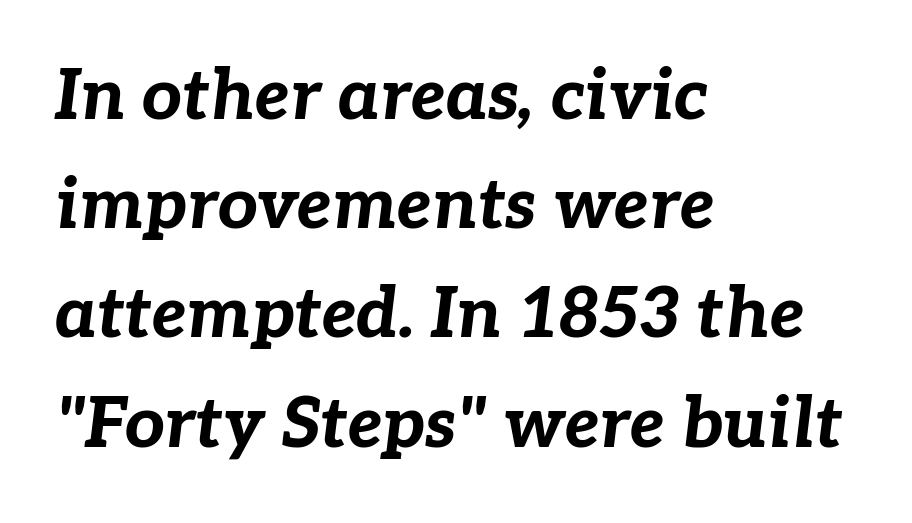
Q: Is the text bold? A: Yes.
Q: Is the text italic (slanted)? A: Yes, it leans right by about 7 degrees.
Q: Is the text underlined? A: No.
Q: How is the paragraph aligned? A: Left-aligned.
Q: Is the spacing between letters normal or unusually wide? A: Normal.
Q: Is the spacing between lines tight, normal or loose? A: Normal.
Q: Width (condensed, normal, or wide)? A: Normal.
Q: Stroke contrast? A: Low.
Q: x-height? A: Medium.
Q: Monospaced? A: No.
